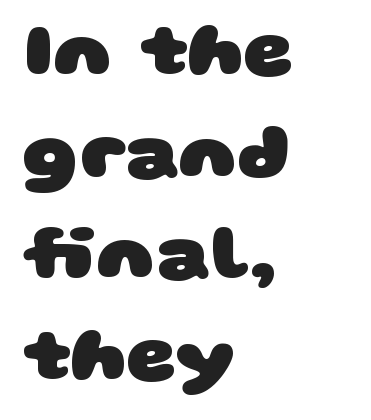
This sample has the flowing, uneven cadence of proportional lettering. Evenly set lines give the paragraph a standard silhouette. The face used here has the dense, thick strokes of a bold. Glyph-to-glyph distance matches everyday printed text. Stroke terminals: plain, sans-serif.
